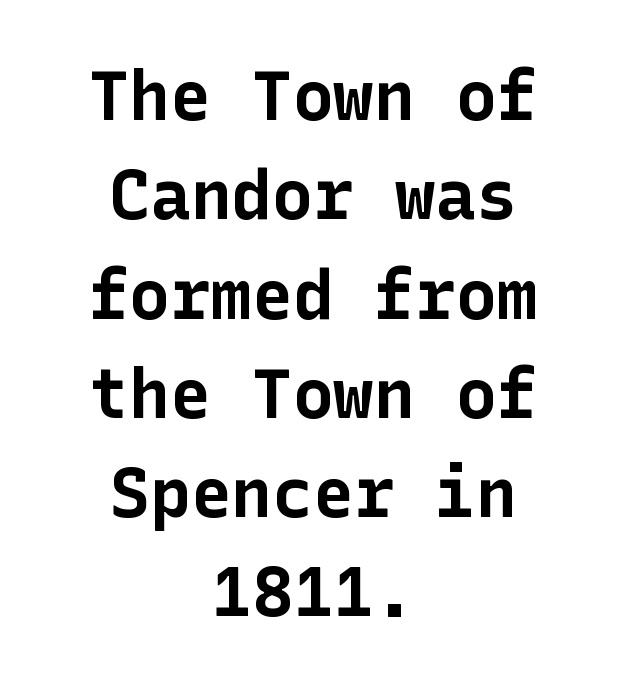
Descenders are the only things crossing below the line. It's the straight-up-and-down kind of type. The glyphs in this specimen are sans serif. Heft: maximum for text — a bold. Where is the straight margin? There isn't one; the lines are centered. This rendering leaves character spacing at its baseline value.
